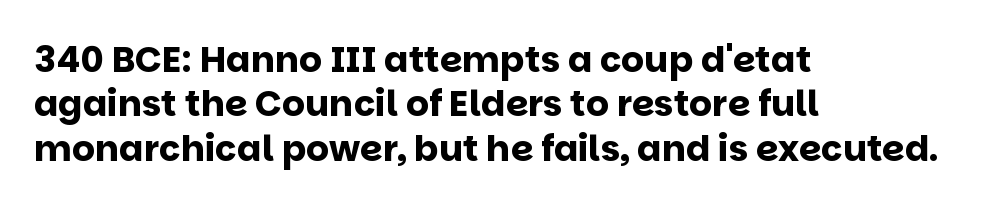
{"serif": "no", "italic": "no", "bold": "yes", "weight": "bold", "width": "normal", "stroke_contrast": "low", "x_height": "large", "monospaced": "no", "underline": "no", "align": "left", "line_spacing_ratio": 1.23, "letter_spacing": "normal", "letter_spacing_em": 0.0, "glyph_px": 36}
